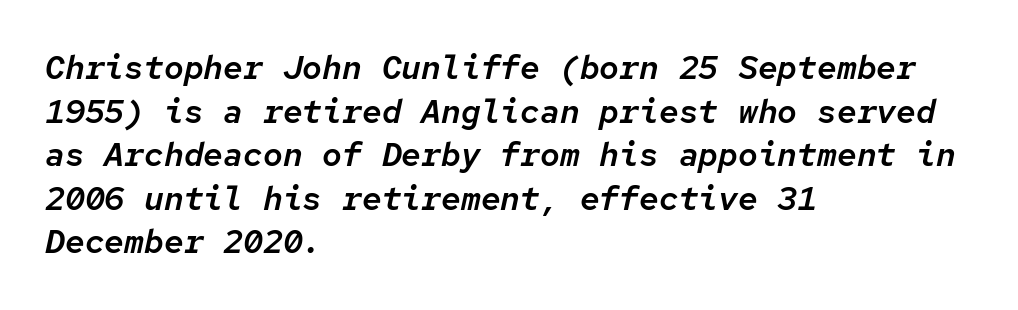
When letters slant like this, we call the style italic. The paragraph shown leans on its left margin. Note the uniform advance width — an 'i' takes as much space as an 'm'. The block of text has a typical density, with ordinary space between rows. Letter spacing: default.
